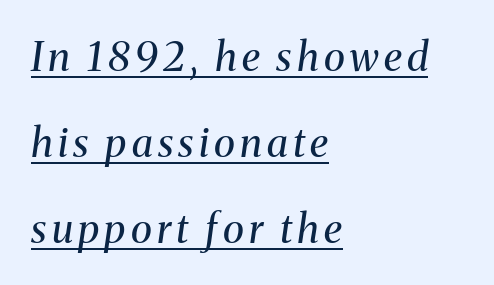
{"serif": "yes", "italic": "yes", "lean": "right", "slant_degrees": 8, "bold": "no", "weight": "regular", "width": "normal", "stroke_contrast": "medium", "x_height": "medium", "monospaced": "no", "underline": "yes", "align": "left", "line_spacing": "loose", "line_spacing_ratio": 2.15, "glyph_px": 40}
